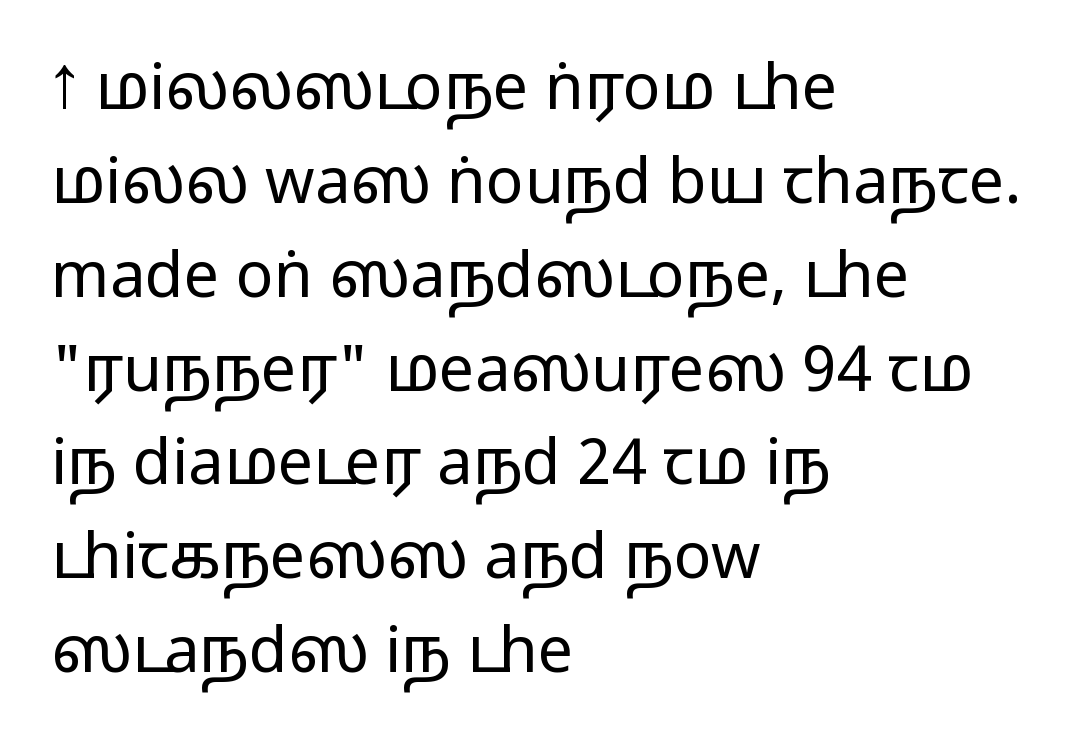
The image shows 63 px wide sans-serif type, upright; set left-aligned, normal line spacing (1.49x), normal letter spacing, not underlined; medium stroke contrast.
